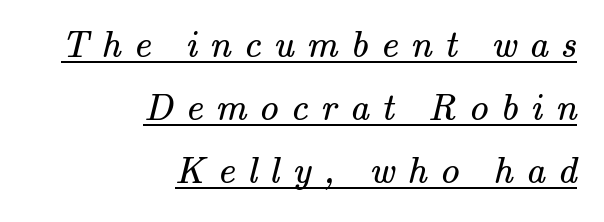
Q: Is the text bold? A: No.
Q: Is the typeface a serif or a sans-serif typeface? A: Serif.
Q: Is the text underlined? A: Yes.
Q: How is the paragraph aligned? A: Right-aligned.
Q: Is the spacing between letters normal or unusually wide? A: Unusually wide.
Q: Is the spacing between lines tight, normal or loose? A: Normal.
Q: Width (condensed, normal, or wide)? A: Normal.
Q: Stroke contrast? A: Medium.
Q: x-height? A: Small.
Q: Monospaced? A: No.
